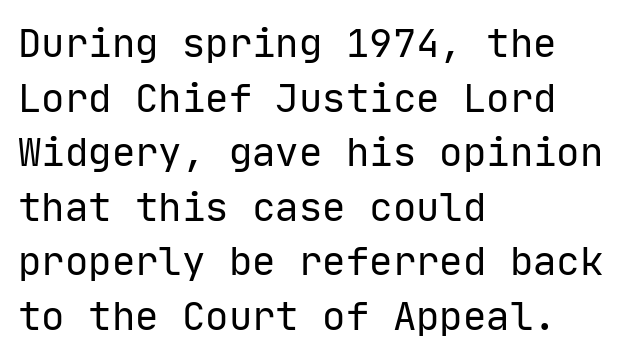
Q: Is the text bold? A: No.
Q: Is the text italic (slanted)? A: No, it is upright.
Q: Is the typeface a serif or a sans-serif typeface? A: Sans-serif.
Q: Is the text underlined? A: No.
Q: How is the paragraph aligned? A: Left-aligned.
Q: Is the spacing between letters normal or unusually wide? A: Normal.
Q: Is the spacing between lines tight, normal or loose? A: Normal.
Q: Width (condensed, normal, or wide)? A: Normal.
Q: Stroke contrast? A: Low.
Q: x-height? A: Medium.
Q: Monospaced? A: Yes.
